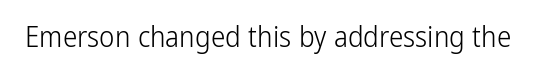
Q: Is the text bold? A: No.
Q: Is the text italic (slanted)? A: No, it is upright.
Q: Is the typeface a serif or a sans-serif typeface? A: Sans-serif.
Q: Is the text underlined? A: No.
Q: Is the spacing between letters normal or unusually wide? A: Normal.
Q: Width (condensed, normal, or wide)? A: Condensed.
Q: Stroke contrast? A: Low.
Q: x-height? A: Medium.
Q: Monospaced? A: No.
